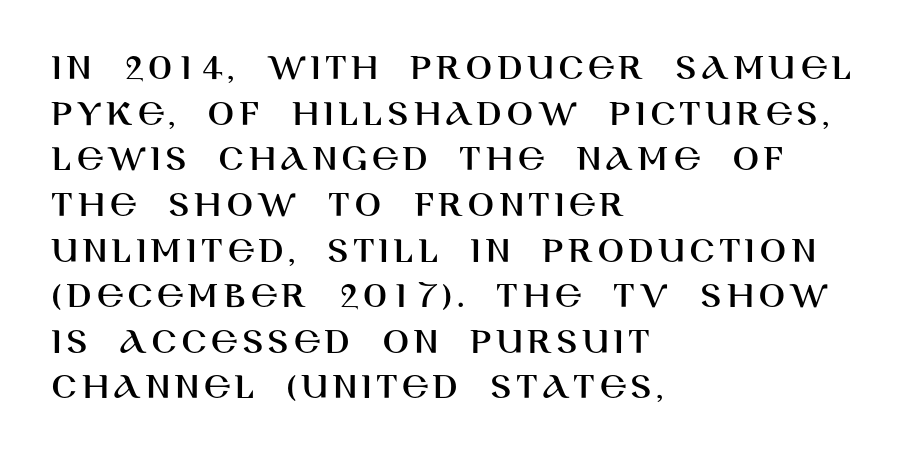
The image shows 39 px sans-serif type, upright; set left-aligned, line spacing 1.17x, not underlined; high stroke contrast and a large x-height.
